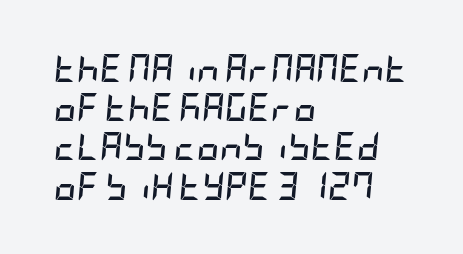
{"italic": "yes", "lean": "right", "slant_degrees": 5, "bold": "yes", "weight": "semibold", "width": "condensed", "stroke_contrast": "low", "x_height": "large", "underline": "no", "align": "left", "line_spacing": "normal", "line_spacing_ratio": 1.4, "letter_spacing": "normal", "letter_spacing_em": 0.0, "glyph_px": 28}
